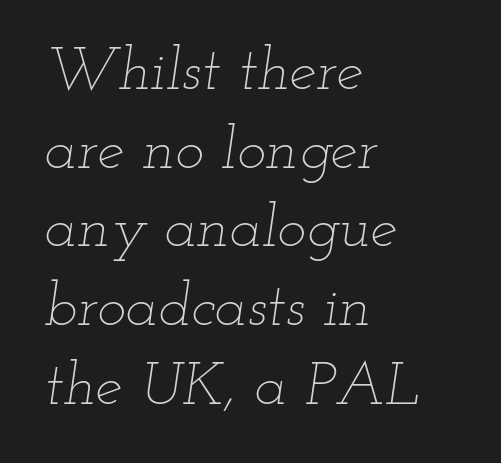
The image shows 61 px thin, wide type, italic (leaning right); set left-aligned, normal line spacing (1.29x), normal letter spacing, not underlined; low stroke contrast and a small x-height.
